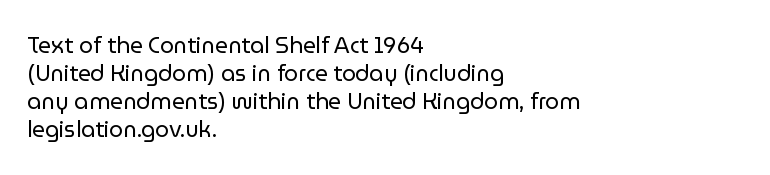
{"italic": "no", "bold": "no", "underline": "no", "align": "left", "line_spacing": "normal", "line_spacing_ratio": 1.28, "letter_spacing": "normal", "letter_spacing_em": 0.0, "glyph_px": 22}
